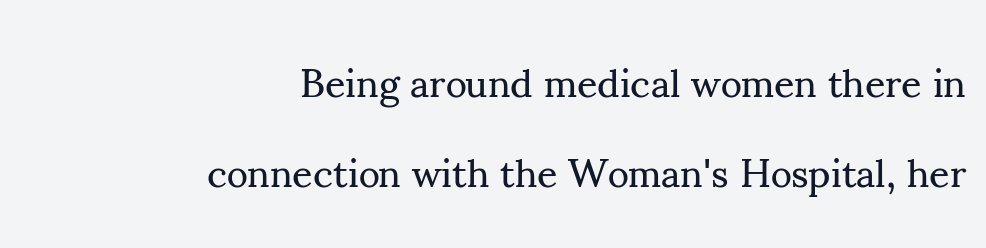
{"serif": "yes", "italic": "no", "bold": "no", "weight": "regular", "width": "normal", "stroke_contrast": "medium", "x_height": "small", "monospaced": "no", "underline": "no", "align": "right", "line_spacing": "loose", "line_spacing_ratio": 2.24, "letter_spacing": "normal", "letter_spacing_em": 0.0, "glyph_px": 40}
